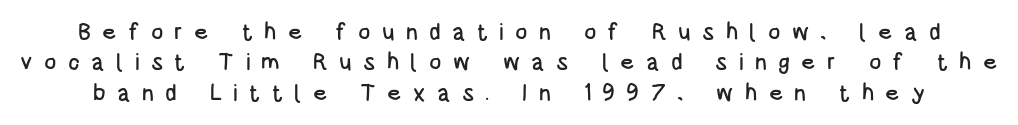
{"italic": "no", "underline": "no", "line_spacing": "normal", "line_spacing_ratio": 1.32, "letter_spacing": "wide", "letter_spacing_em": 0.49, "glyph_px": 23}
